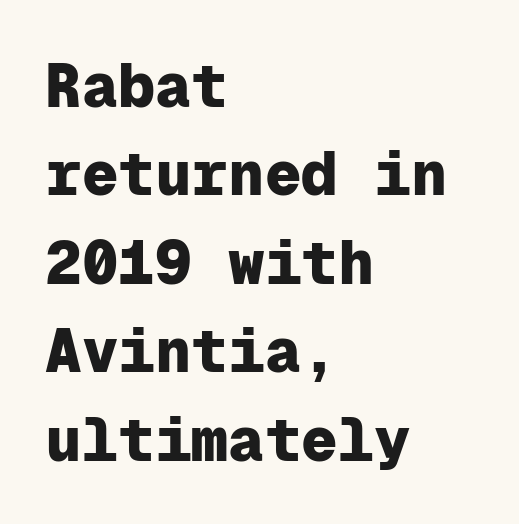
Horizontal bands of white between lines are of average thickness. Serif or sans? Sans — the stroke terminals are bare. A classic flush-left, rag-right setting is used for this passage. This is heavy type, rendered in bold. Check the space under the baseline: it is left empty. Every character here occupies the same horizontal width, giving the sample a typewriter-like rhythm.
